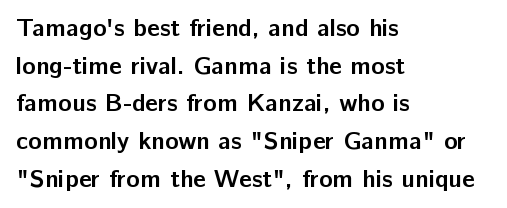
The image shows 25 px bold type, upright; set left-aligned, normal line spacing (1.51x), normal letter spacing, not underlined.
